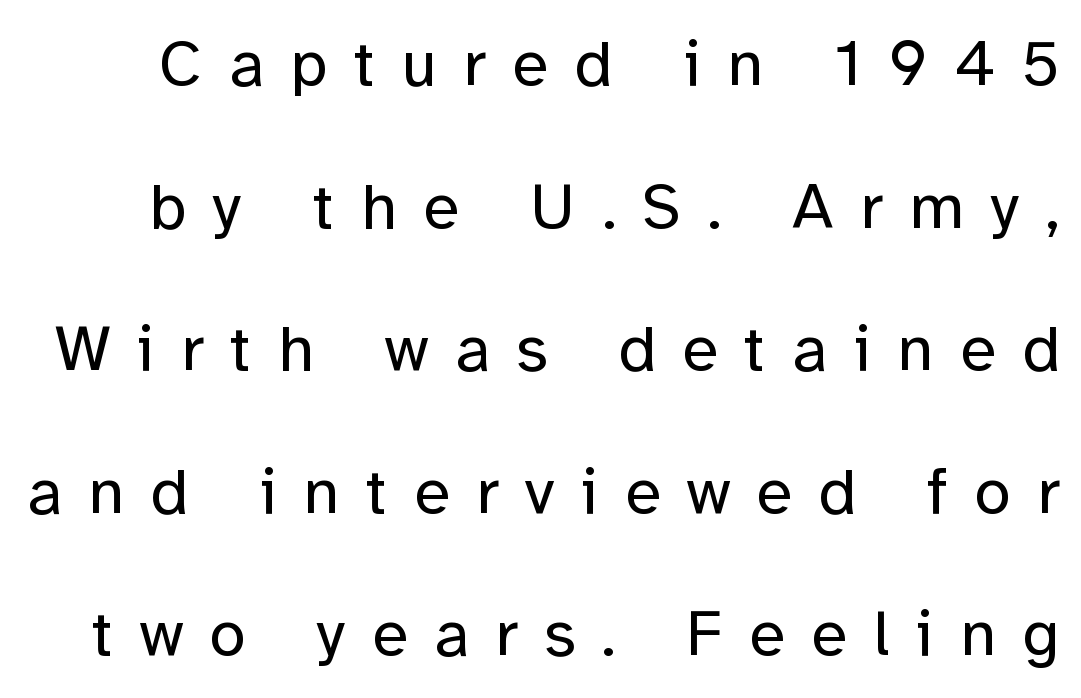
The image shows 66 px regular-weight sans-serif type, upright; set loose line spacing (2.16x), unusually wide letter spacing (+0.4 em), not underlined; low stroke contrast and a medium x-height.
